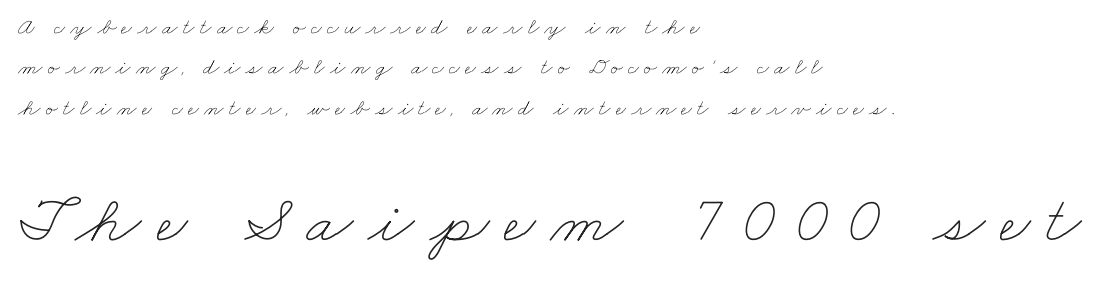
The image shows 68 px thin, wide type; set left-aligned, line spacing 1.76x, unusually wide letter spacing (+0.22 em), not underlined; the second (bottom) block is 2.96x larger; low stroke contrast and a small x-height.
